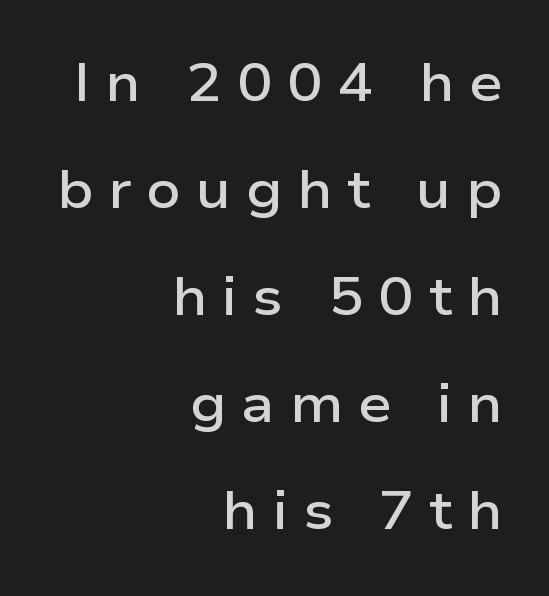
Q: Is the text bold? A: Semi-bold.
Q: Is the text italic (slanted)? A: No, it is upright.
Q: Is the typeface a serif or a sans-serif typeface? A: Sans-serif.
Q: Is the text underlined? A: No.
Q: How is the paragraph aligned? A: Right-aligned.
Q: Is the spacing between letters normal or unusually wide? A: Unusually wide.
Q: Is the spacing between lines tight, normal or loose? A: Loose.
Q: Width (condensed, normal, or wide)? A: Wide.
Q: Stroke contrast? A: Low.
Q: x-height? A: Medium.
Q: Monospaced? A: No.
